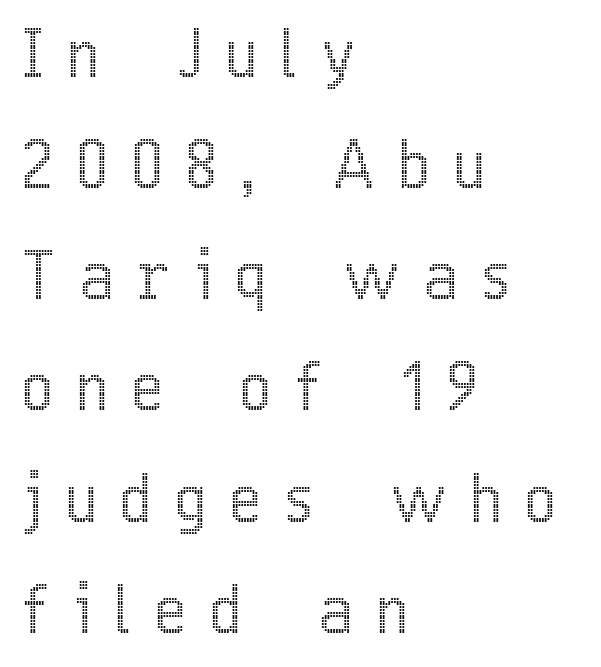
Ordinary non-slanted type is in use. Every row of glyphs begins at an identical x-position on the left. Compared with typical body copy, the letter spacing here is much looser. Each row of text sits above clean, open space.
